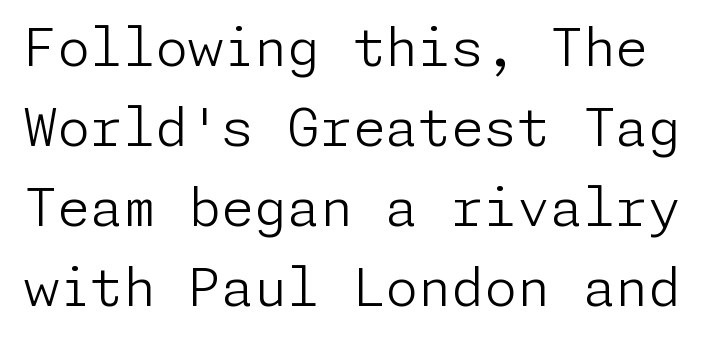
The letters sit at their default tracking, neither squeezed nor spread. Weight: not bold — regular or lighter. Leading matches the norm, producing a regular column. If you drew a line through each stem, it would be perfectly vertical.
